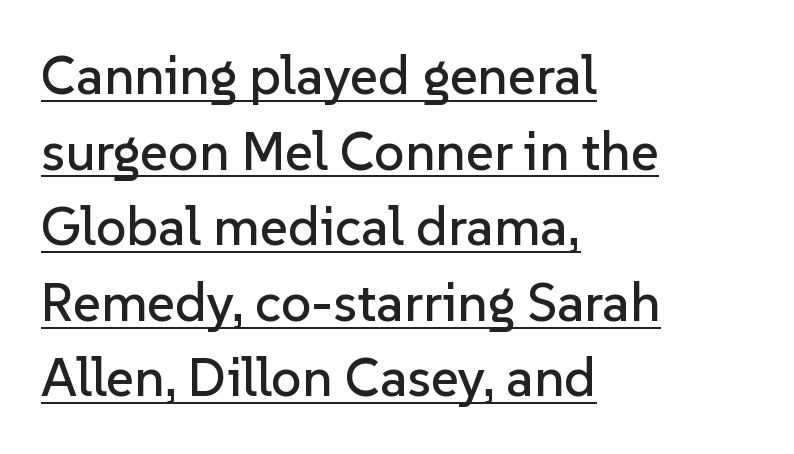
Regarding serifs, this sample does without them. Interline gaps are of average width in this sample. The compositor pushed each line to the left boundary. The words here are underlined. Proportional: the letters do not fall into vertical columns.
